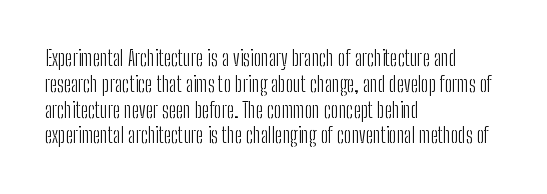
{"italic": "no", "bold": "no", "underline": "no", "align": "left", "line_spacing_ratio": 1.23, "letter_spacing": "normal", "letter_spacing_em": 0.0, "glyph_px": 21}
